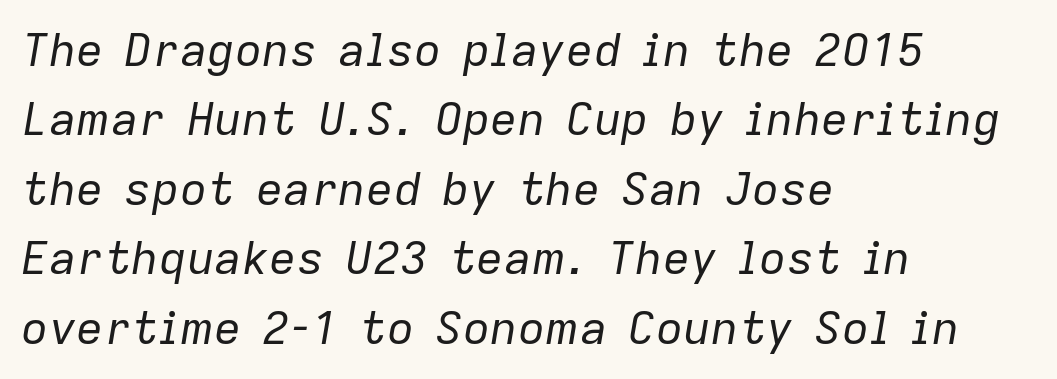
The image shows 46 px regular-weight type, italic (leaning right); set left-aligned, normal line spacing (1.51x), normal letter spacing, not underlined; low stroke contrast and a medium x-height.
